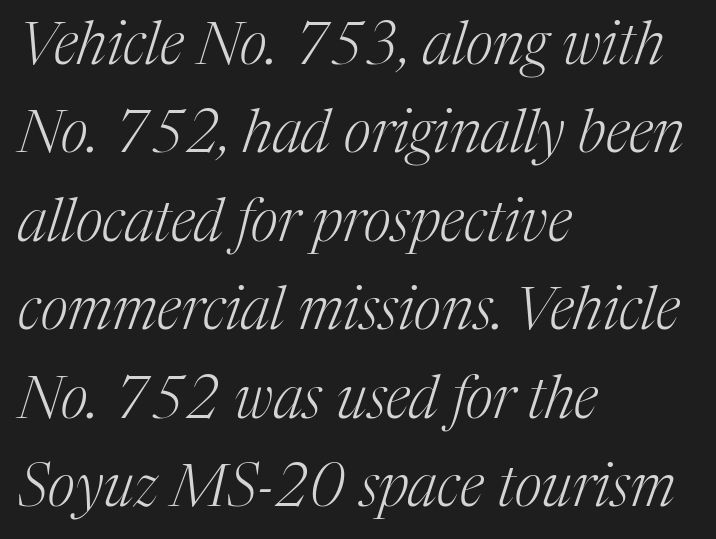
Look at the bottom of the vertical strokes: they flare into serifs here. This sample has the flowing, uneven cadence of proportional lettering. The lines are quadded left. Students, note that the glyphs here touch the page at normal intervals. The baseline area is clear.
